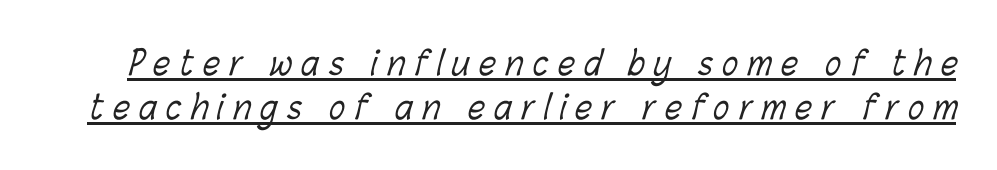
The image shows 33 px light, condensed type; set normal line spacing (1.32x), unusually wide letter spacing (+0.29 em), underlined; low stroke contrast and a medium x-height.
